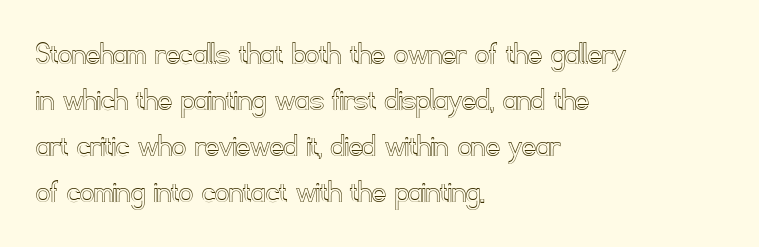
Compared with a centered layout, this one pins lines to the left instead. Do the characters align in a grid? No, the font is proportional. Beneath every word, the page is bare. The rendering keeps characters at their native spacing. Posture: straight, roman, zero tilt.
